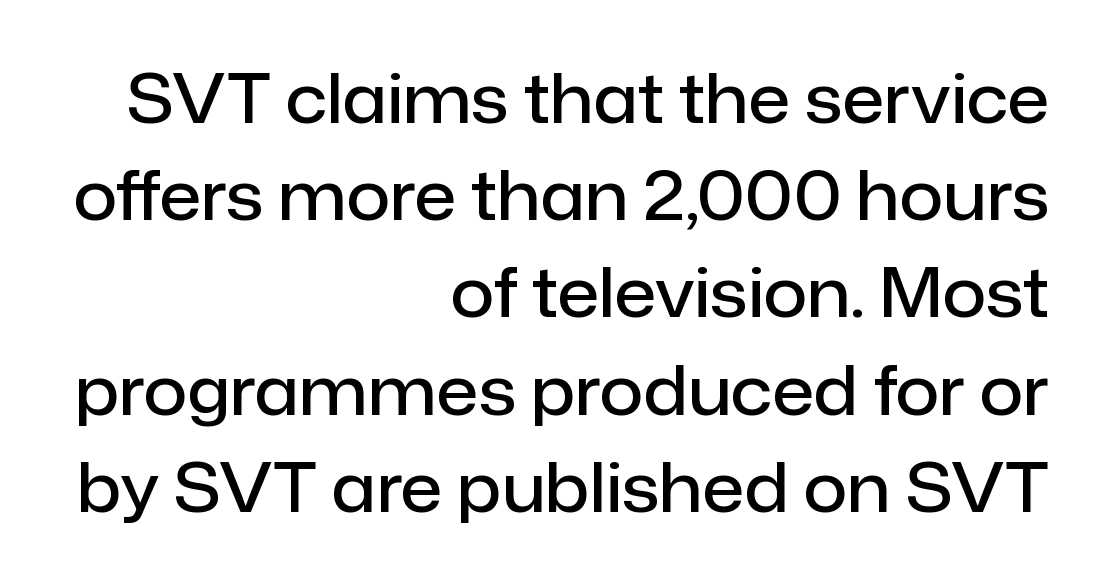
{"serif": "no", "italic": "no", "bold": "semi", "weight": "semibold", "width": "normal", "stroke_contrast": "low", "x_height": "medium", "monospaced": "no", "underline": "no", "align": "right", "line_spacing": "normal", "line_spacing_ratio": 1.43, "letter_spacing": "normal", "letter_spacing_em": 0.0, "glyph_px": 68}
